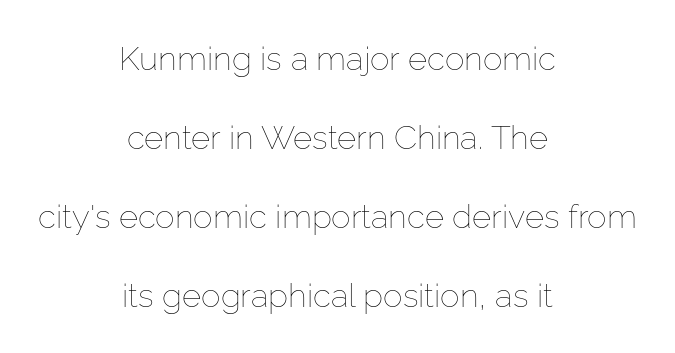
The image shows 33 px thin type, upright; set centered, loose line spacing (2.39x), normal letter spacing, not underlined; low stroke contrast and a medium x-height.
